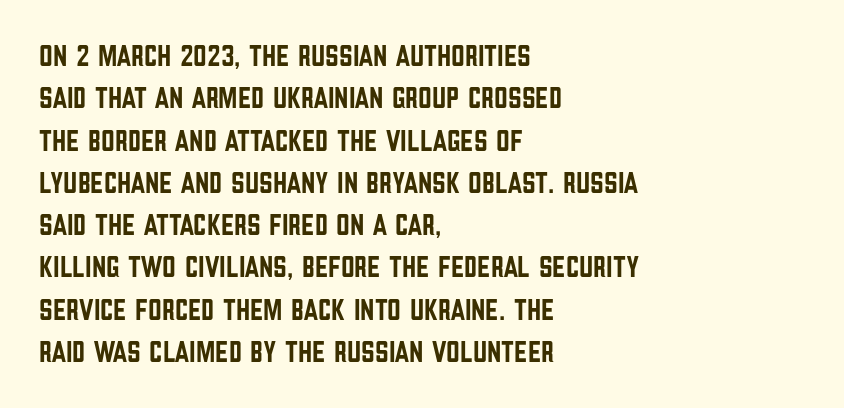
{"serif": "no", "italic": "no", "width": "condensed", "stroke_contrast": "low", "x_height": "large", "monospaced": "no", "underline": "no", "align": "left", "line_spacing": "normal", "line_spacing_ratio": 1.41, "letter_spacing": "normal", "letter_spacing_em": 0.0, "glyph_px": 30}
